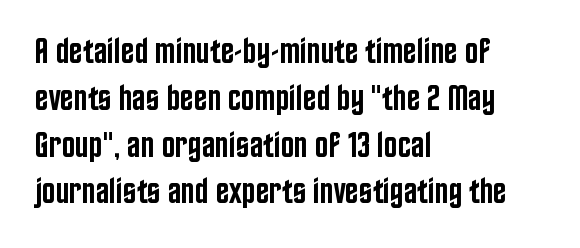
Q: Is the text bold? A: Semi-bold.
Q: Is the text italic (slanted)? A: No, it is upright.
Q: Is the typeface a serif or a sans-serif typeface? A: Sans-serif.
Q: Is the text underlined? A: No.
Q: How is the paragraph aligned? A: Left-aligned.
Q: Is the spacing between letters normal or unusually wide? A: Normal.
Q: Is the spacing between lines tight, normal or loose? A: Normal.
Q: Width (condensed, normal, or wide)? A: Condensed.
Q: Stroke contrast? A: Low.
Q: x-height? A: Large.
Q: Monospaced? A: No.
